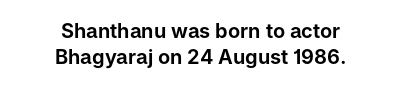
Q: Is the text italic (slanted)? A: No, it is upright.
Q: Is the text underlined? A: No.
Q: How is the paragraph aligned? A: Centered.
Q: Is the spacing between letters normal or unusually wide? A: Normal.
Q: Is the spacing between lines tight, normal or loose? A: Normal.
